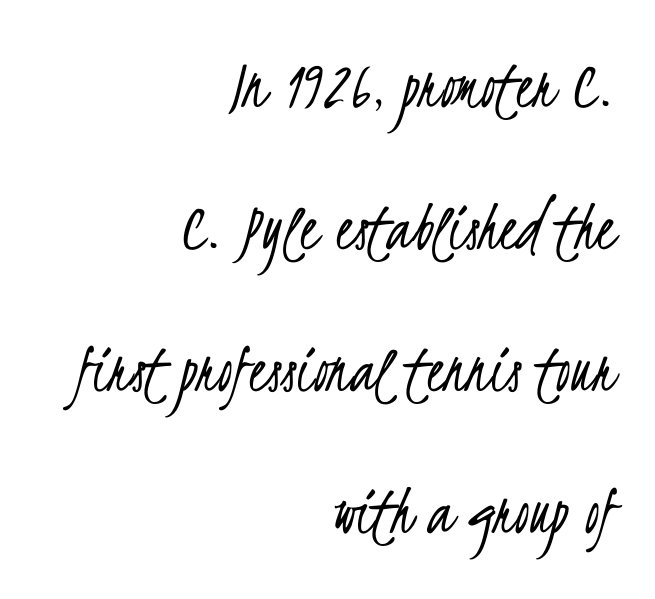
Q: Is the text bold? A: No.
Q: Is the typeface a serif or a sans-serif typeface? A: Sans-serif.
Q: Is the text underlined? A: No.
Q: How is the paragraph aligned? A: Right-aligned.
Q: Is the spacing between letters normal or unusually wide? A: Normal.
Q: Is the spacing between lines tight, normal or loose? A: Loose.
Q: Width (condensed, normal, or wide)? A: Condensed.
Q: Stroke contrast? A: Low.
Q: x-height? A: Small.
Q: Monospaced? A: No.
